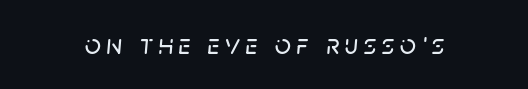
Q: Is the text italic (slanted)? A: Yes, it leans right by about 5 degrees.
Q: Is the text underlined? A: No.
Q: Is the spacing between letters normal or unusually wide? A: Unusually wide.
Q: Width (condensed, normal, or wide)? A: Normal.
Q: Stroke contrast? A: Low.
Q: x-height? A: Large.
Q: Monospaced? A: No.
